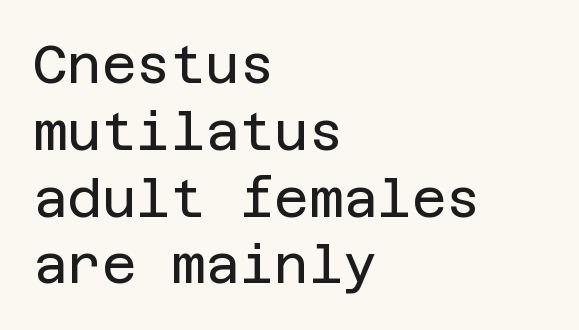
Q: Is the text bold? A: No.
Q: Is the text italic (slanted)? A: No, it is upright.
Q: Is the typeface a serif or a sans-serif typeface? A: Sans-serif.
Q: Is the text underlined? A: No.
Q: How is the paragraph aligned? A: Left-aligned.
Q: Is the spacing between letters normal or unusually wide? A: Normal.
Q: Is the spacing between lines tight, normal or loose? A: Normal.
Q: Width (condensed, normal, or wide)? A: Normal.
Q: Stroke contrast? A: Low.
Q: x-height? A: Large.
